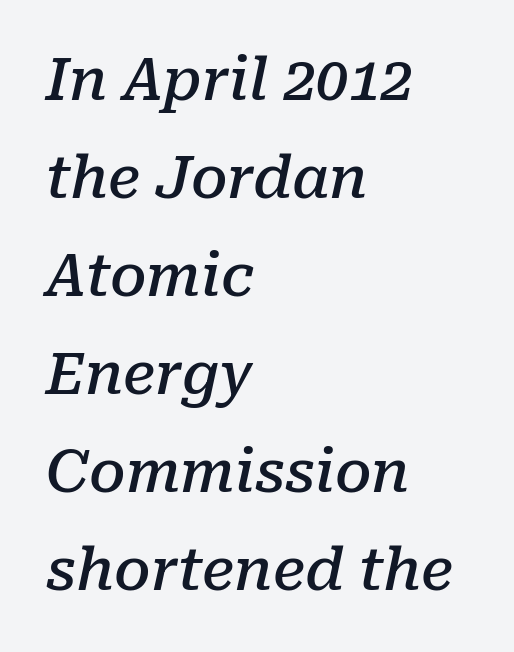
Q: Is the text bold? A: Semi-bold.
Q: Is the text italic (slanted)? A: Yes, it leans right by about 10 degrees.
Q: Is the typeface a serif or a sans-serif typeface? A: Serif.
Q: Is the text underlined? A: No.
Q: How is the paragraph aligned? A: Left-aligned.
Q: Is the spacing between letters normal or unusually wide? A: Normal.
Q: Is the spacing between lines tight, normal or loose? A: Normal.
Q: Width (condensed, normal, or wide)? A: Normal.
Q: Stroke contrast? A: Low.
Q: x-height? A: Medium.
Q: Monospaced? A: No.
